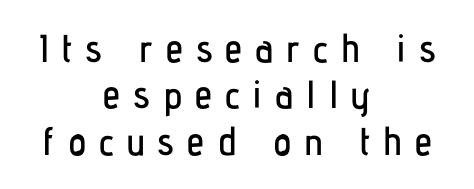
The image shows 39 px condensed sans-serif type, upright; set centered, line spacing 1.19x, unusually wide letter spacing (+0.33 em), not underlined; low stroke contrast and a medium x-height.
